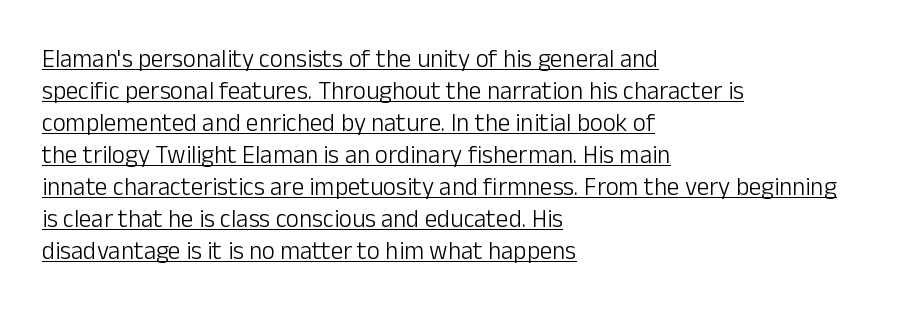
Q: Is the text bold? A: No.
Q: Is the text italic (slanted)? A: No, it is upright.
Q: Is the text underlined? A: Yes.
Q: How is the paragraph aligned? A: Left-aligned.
Q: Is the spacing between letters normal or unusually wide? A: Normal.
Q: Is the spacing between lines tight, normal or loose? A: Normal.
